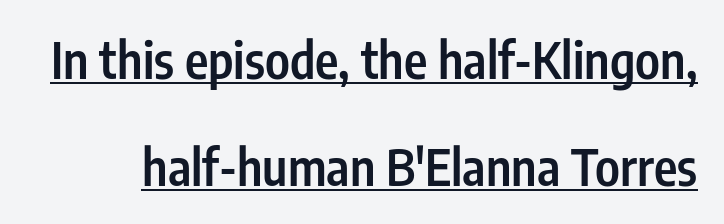
Upright lettering throughout. Interline gaps are noticeably wide in this sample. The glyphs have the mass of a demibold cut, below bold. You can tell from the bare stems that sans-serif type was used.
